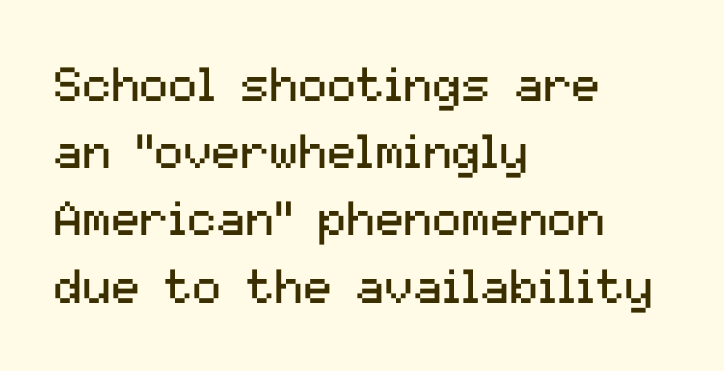
{"serif": "no", "italic": "no", "bold": "no", "weight": "regular", "width": "normal", "stroke_contrast": "medium", "x_height": "medium", "monospaced": "no", "underline": "no", "align": "left", "line_spacing": "normal", "line_spacing_ratio": 1.4, "letter_spacing": "normal", "letter_spacing_em": 0.0, "glyph_px": 48}
